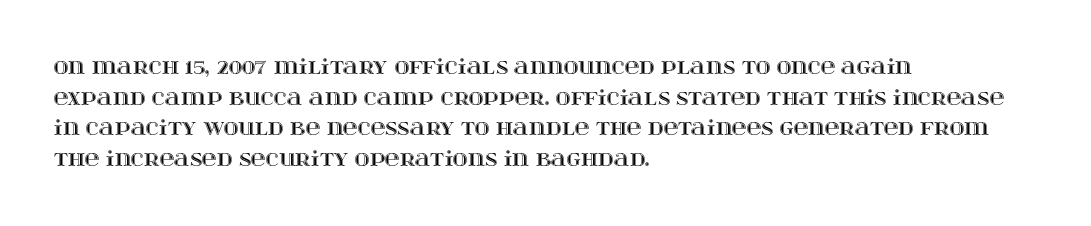
Q: Is the text italic (slanted)? A: No, it is upright.
Q: Is the text underlined? A: No.
Q: How is the paragraph aligned? A: Left-aligned.
Q: Is the spacing between letters normal or unusually wide? A: Normal.
Q: Is the spacing between lines tight, normal or loose? A: Normal.
